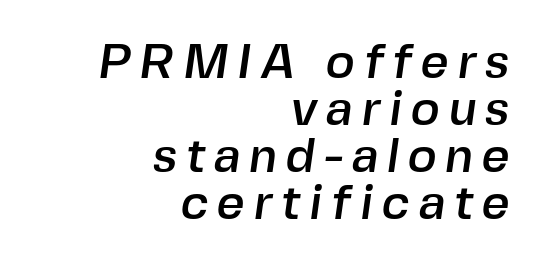
The image shows 49 px sans-serif type; set right-aligned, tight line spacing (0.96x), not underlined; a medium x-height.
